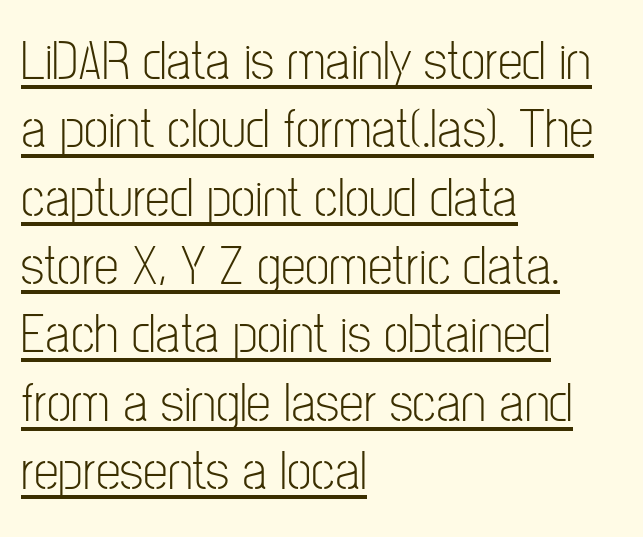
{"serif": "no", "italic": "no", "bold": "no", "weight": "light", "width": "condensed", "stroke_contrast": "low", "x_height": "medium", "monospaced": "no", "underline": "yes", "align": "left", "line_spacing_ratio": 1.22, "letter_spacing": "normal", "letter_spacing_em": 0.0, "glyph_px": 56}
